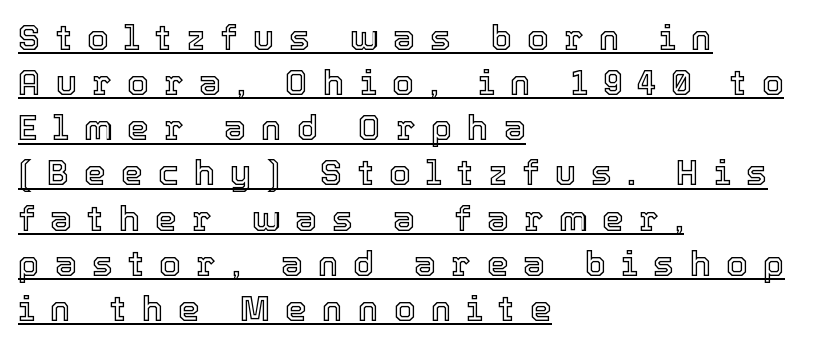
The image shows 35 px text type, upright; set left-aligned, normal line spacing (1.29x), unusually wide letter spacing (+0.43 em), underlined; a medium x-height.
